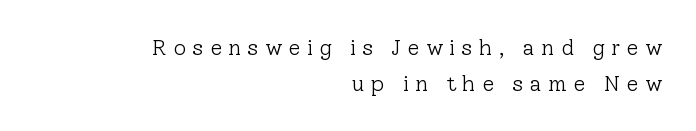
The image shows 22 px text type, upright; set right-aligned, normal line spacing (1.63x), unusually wide letter spacing (+0.28 em), not underlined.
